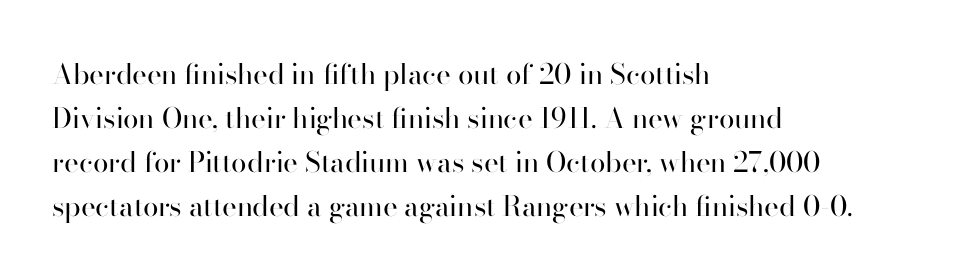
The image shows 28 px regular-weight sans-serif type, upright; set left-aligned, normal line spacing (1.57x), normal letter spacing, not underlined; high stroke contrast and a small x-height.
